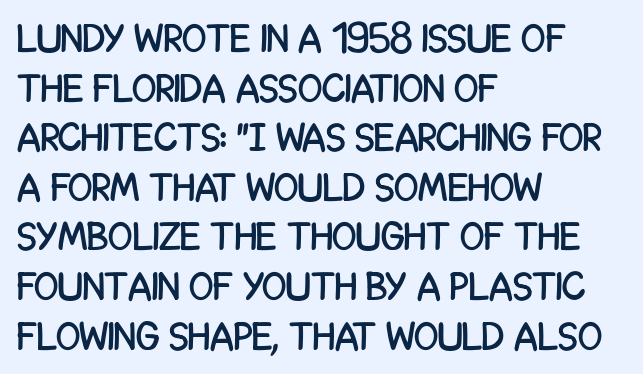
No feet cap the strokes, marking this as sans-serif type. Looks like regular typesetting: each glyph gets only the width it needs. The area under the type is left untouched. Tall strokes in this sample are plumb rather than angled. Tracking value appears to be zero — textbook default spacing. In CSS terms this would be text-align: left.
